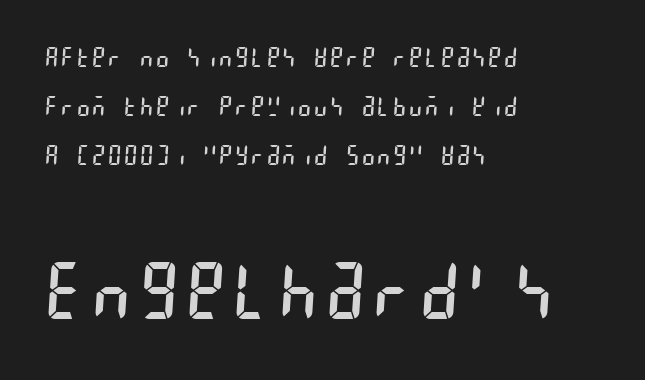
Q: Is the text bold? A: No.
Q: Is the typeface a serif or a sans-serif typeface? A: Sans-serif.
Q: Is the text underlined? A: No.
Q: How is the paragraph aligned? A: Left-aligned.
Q: Which block of text is set in a larger size, the first (top) or the second (bottom)? A: The second (bottom) one.
Q: Width (condensed, normal, or wide)? A: Condensed.
Q: Stroke contrast? A: Low.
Q: x-height? A: Large.
